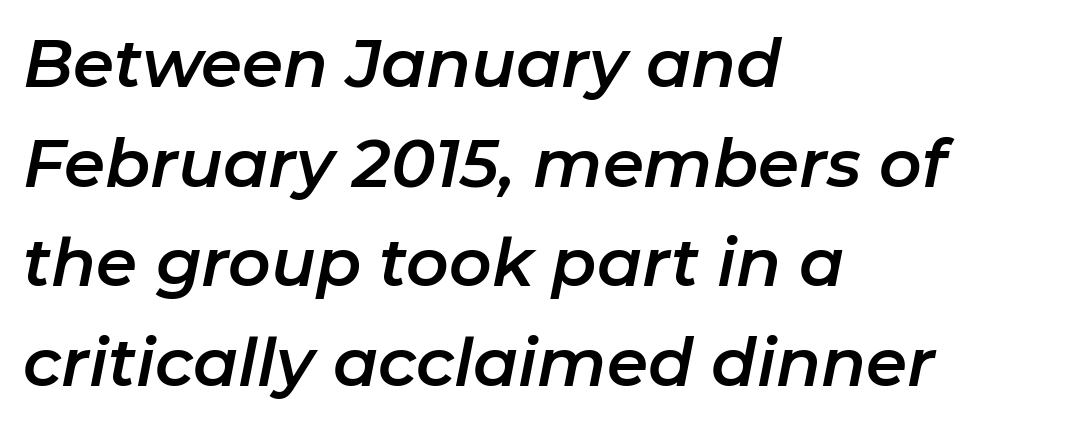
Q: Is the text italic (slanted)? A: Yes, it leans right by about 11 degrees.
Q: Is the text underlined? A: No.
Q: How is the paragraph aligned? A: Left-aligned.
Q: Is the spacing between letters normal or unusually wide? A: Normal.
Q: Is the spacing between lines tight, normal or loose? A: Normal.
Q: Width (condensed, normal, or wide)? A: Normal.
Q: Stroke contrast? A: Low.
Q: x-height? A: Medium.
Q: Monospaced? A: No.
